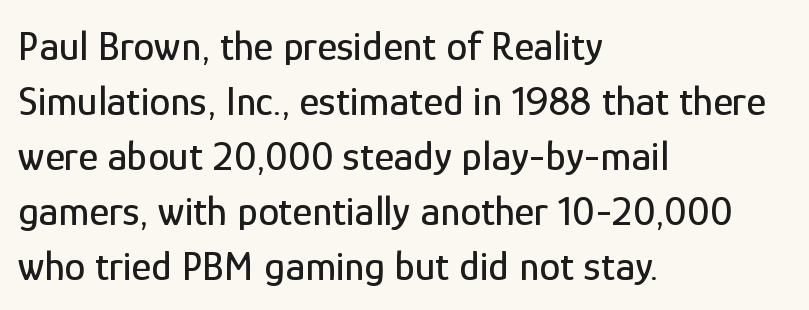
The image shows 42 px condensed sans-serif type, upright; set left-aligned, normal line spacing (1.31x), normal letter spacing, not underlined; low stroke contrast and a medium x-height.
